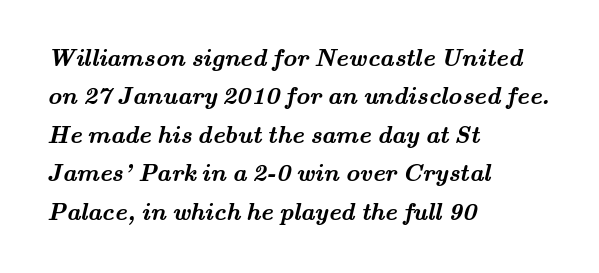
{"bold": "yes", "underline": "no", "align": "left", "line_spacing": "normal", "line_spacing_ratio": 1.6, "letter_spacing": "normal", "letter_spacing_em": 0.0, "glyph_px": 24}
